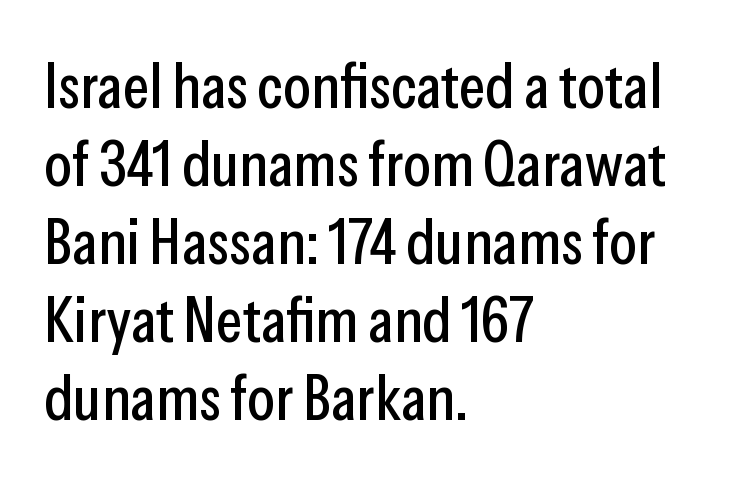
{"serif": "no", "italic": "no", "width": "condensed", "stroke_contrast": "low", "x_height": "medium", "monospaced": "no", "underline": "no", "align": "left", "line_spacing_ratio": 1.22, "letter_spacing": "normal", "letter_spacing_em": 0.0, "glyph_px": 64}
